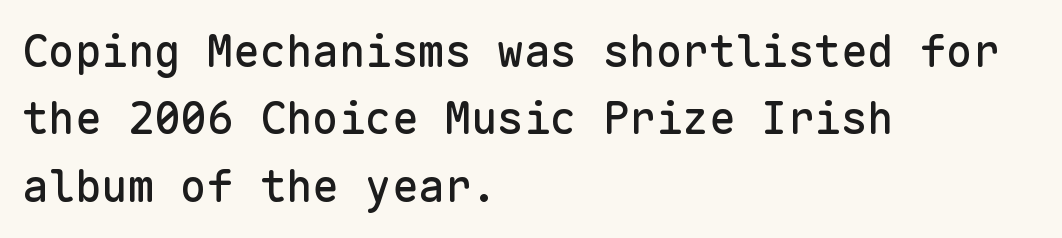
Q: Is the text italic (slanted)? A: No, it is upright.
Q: Is the typeface a serif or a sans-serif typeface? A: Sans-serif.
Q: Is the text underlined? A: No.
Q: How is the paragraph aligned? A: Left-aligned.
Q: Is the spacing between letters normal or unusually wide? A: Normal.
Q: Is the spacing between lines tight, normal or loose? A: Normal.
Q: Width (condensed, normal, or wide)? A: Normal.
Q: Stroke contrast? A: Low.
Q: x-height? A: Medium.
Q: Monospaced? A: Yes.
